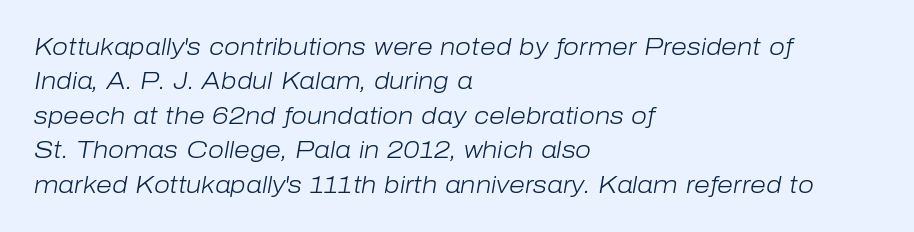
The image shows 23 px text type, italic (leaning right); set left-aligned, normal line spacing (1.5x), normal letter spacing, not underlined.
